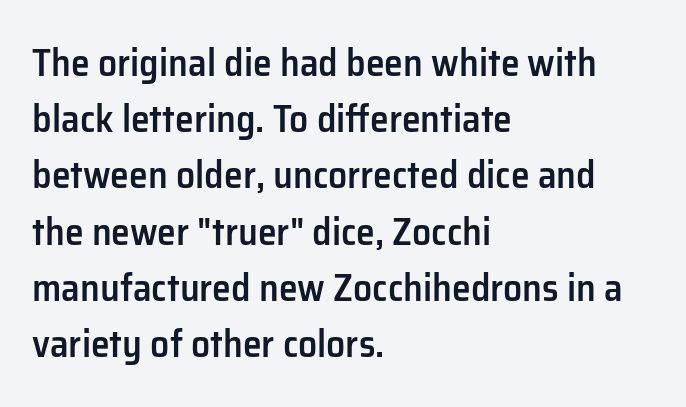
Q: Is the text bold? A: Semi-bold.
Q: Is the text italic (slanted)? A: No, it is upright.
Q: Is the typeface a serif or a sans-serif typeface? A: Sans-serif.
Q: Is the text underlined? A: No.
Q: How is the paragraph aligned? A: Left-aligned.
Q: Is the spacing between letters normal or unusually wide? A: Normal.
Q: Is the spacing between lines tight, normal or loose? A: Normal.
Q: Width (condensed, normal, or wide)? A: Normal.
Q: Stroke contrast? A: Low.
Q: x-height? A: Medium.
Q: Monospaced? A: No.
